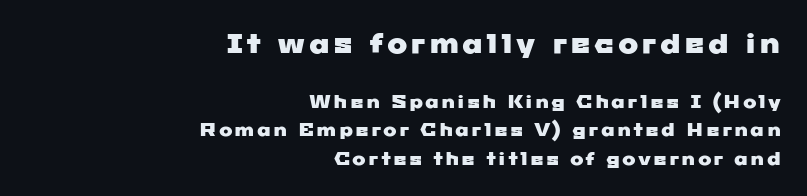
The image shows 27 px text type; set right-aligned, normal line spacing (1.57x), not underlined; the first (top) block is 1.5x larger.
